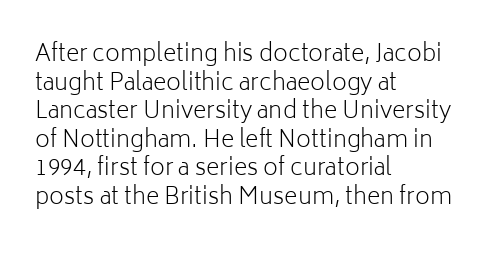
The image shows 23 px text type, upright; set left-aligned, line spacing 1.24x, normal letter spacing, not underlined.
